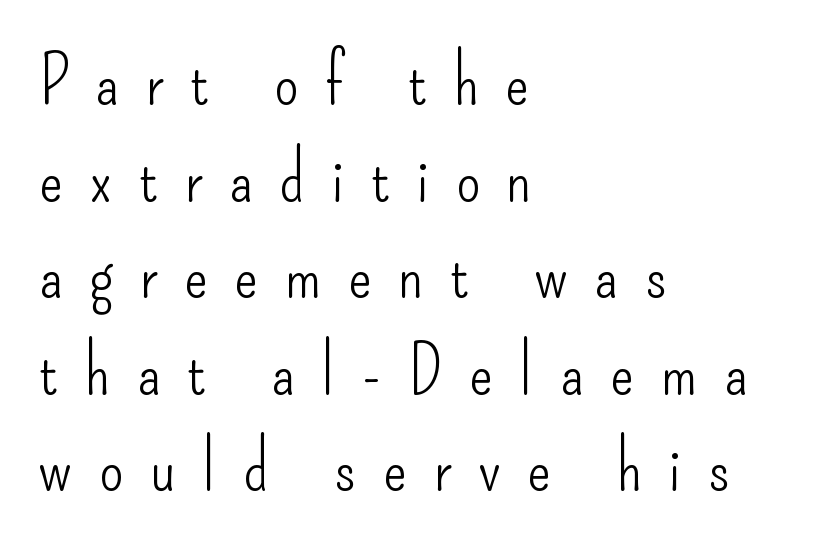
{"serif": "no", "italic": "no", "bold": "no", "weight": "light", "width": "condensed", "stroke_contrast": "low", "x_height": "small", "monospaced": "no", "underline": "no", "align": "left", "line_spacing": "normal", "line_spacing_ratio": 1.38, "letter_spacing": "wide", "letter_spacing_em": 0.38, "glyph_px": 70}
